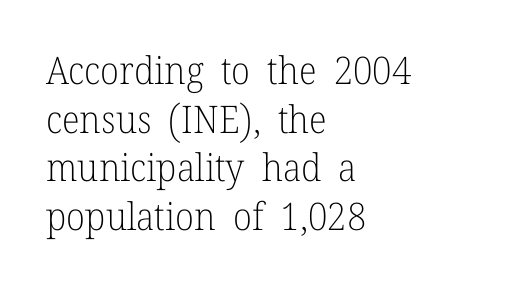
Q: Is the text bold? A: No.
Q: Is the text italic (slanted)? A: No, it is upright.
Q: Is the typeface a serif or a sans-serif typeface? A: Serif.
Q: Is the text underlined? A: No.
Q: How is the paragraph aligned? A: Left-aligned.
Q: Is the spacing between letters normal or unusually wide? A: Normal.
Q: Is the spacing between lines tight, normal or loose? A: Normal.
Q: Width (condensed, normal, or wide)? A: Normal.
Q: Stroke contrast? A: Low.
Q: x-height? A: Medium.
Q: Monospaced? A: No.
